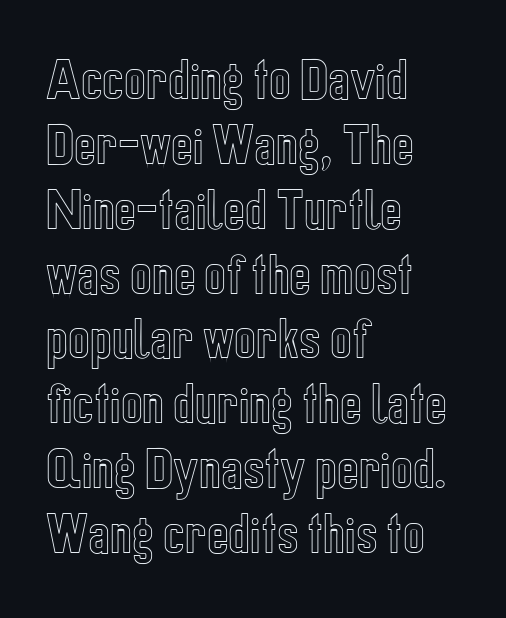
{"italic": "no", "width": "condensed", "x_height": "medium", "monospaced": "no", "underline": "no", "align": "left", "line_spacing": "normal", "line_spacing_ratio": 1.41, "letter_spacing": "normal", "letter_spacing_em": 0.0, "glyph_px": 46}
